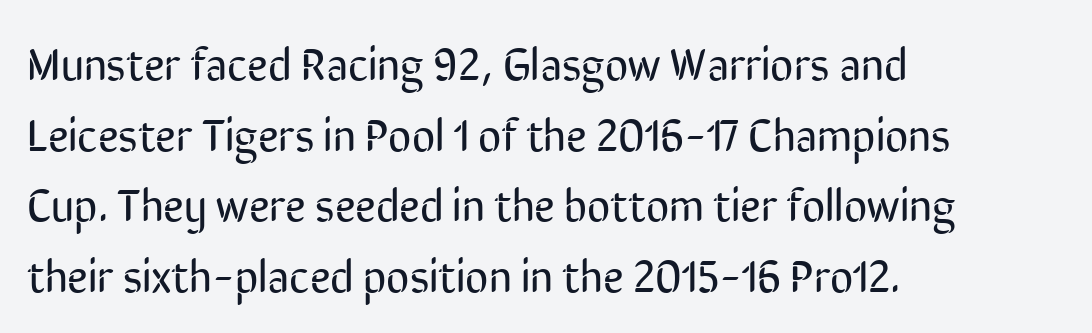
The image shows 45 px regular-weight, condensed sans-serif type, upright; set left-aligned, normal line spacing (1.57x), normal letter spacing, not underlined; low stroke contrast and a medium x-height.
